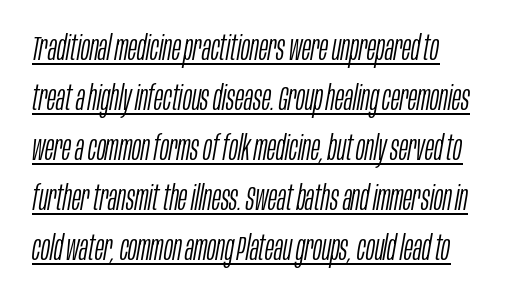
{"italic": "yes", "lean": "right", "slant_degrees": 10, "bold": "no", "weight": "light", "width": "condensed", "stroke_contrast": "low", "x_height": "large", "monospaced": "no", "underline": "yes", "line_spacing": "normal", "line_spacing_ratio": 1.47, "letter_spacing": "normal", "letter_spacing_em": 0.0, "glyph_px": 34}
